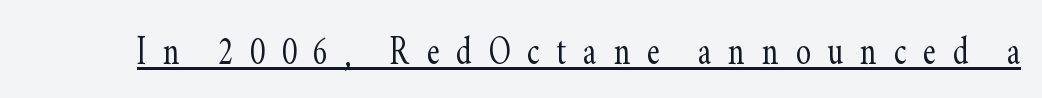
This sample has the flowing, uneven cadence of proportional lettering. Is this a sans? No — the strokes have serifs. Each stroke keeps to a modest, everyday thickness or less. Glance below the letters and you will spot a drawn line. Rendered with straight, roman letterforms. The letterforms stand isolated, each surrounded by extra space.
